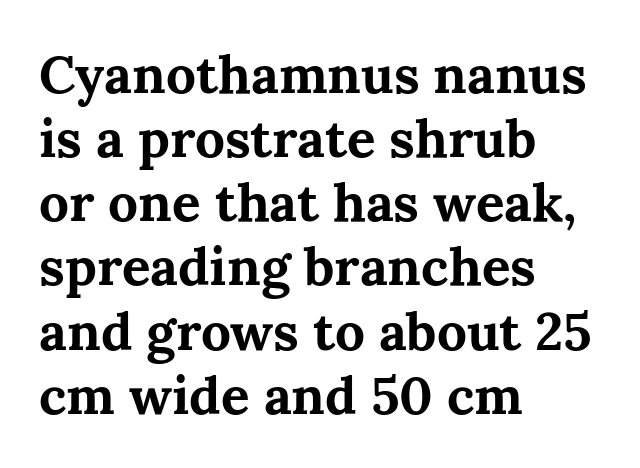
Q: Is the text bold? A: Yes.
Q: Is the text italic (slanted)? A: No, it is upright.
Q: Is the typeface a serif or a sans-serif typeface? A: Serif.
Q: Is the text underlined? A: No.
Q: How is the paragraph aligned? A: Left-aligned.
Q: Is the spacing between letters normal or unusually wide? A: Normal.
Q: Width (condensed, normal, or wide)? A: Normal.
Q: Stroke contrast? A: Medium.
Q: x-height? A: Medium.
Q: Monospaced? A: No.
